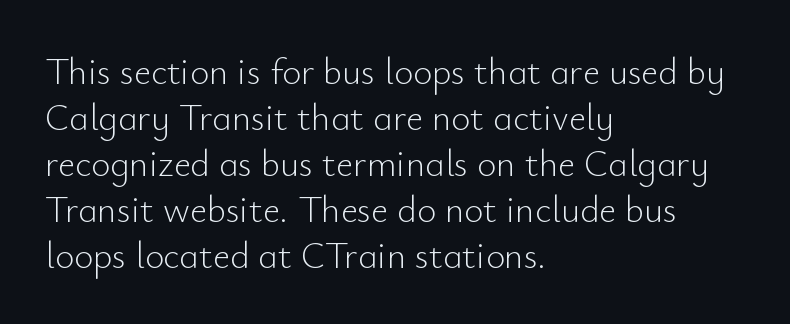
{"serif": "no", "italic": "no", "bold": "no", "weight": "light", "width": "normal", "stroke_contrast": "low", "x_height": "small", "monospaced": "no", "underline": "no", "align": "left", "line_spacing_ratio": 1.24, "letter_spacing": "normal", "letter_spacing_em": 0.0, "glyph_px": 37}
